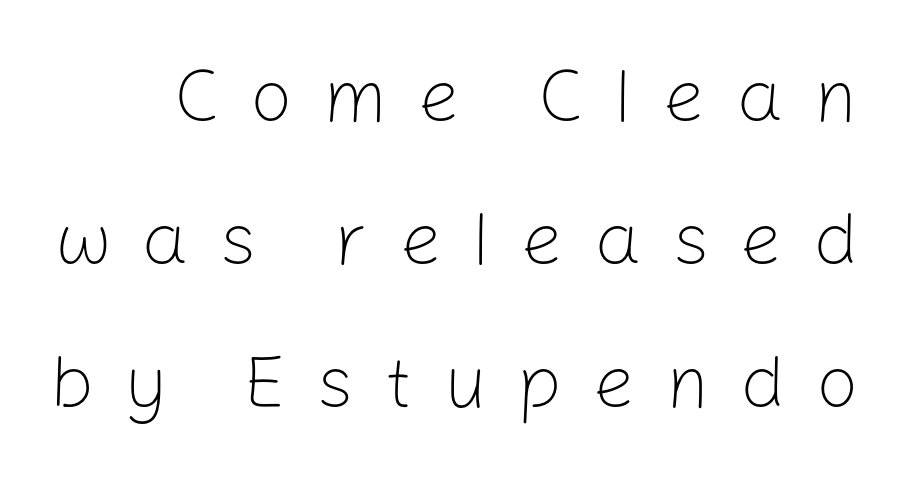
The image shows 75 px light sans-serif type, upright; set loose line spacing (1.91x), unusually wide letter spacing (+0.4 em), not underlined; low stroke contrast and a medium x-height.
